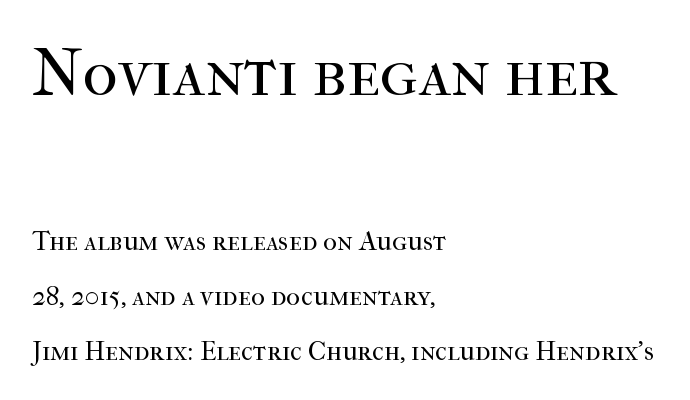
The image shows 68 px regular-weight serif type, upright; set left-aligned, loose line spacing (2.04x), normal letter spacing, not underlined; the first (top) block is 2.52x larger; high stroke contrast and a medium x-height.
